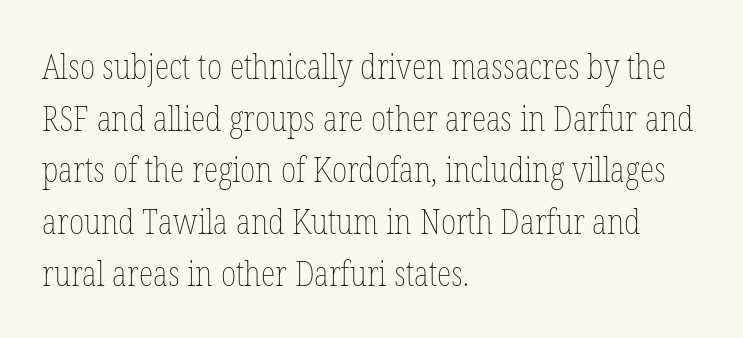
The image shows 34 px thin, condensed type, upright; set left-aligned, normal line spacing (1.52x), normal letter spacing, not underlined; low stroke contrast and a medium x-height.
